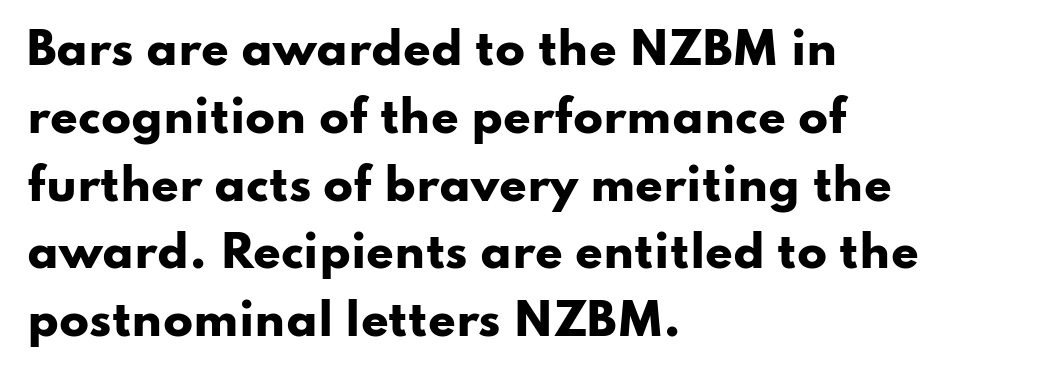
Q: Is the text bold? A: Yes.
Q: Is the text italic (slanted)? A: No, it is upright.
Q: Is the typeface a serif or a sans-serif typeface? A: Sans-serif.
Q: Is the text underlined? A: No.
Q: How is the paragraph aligned? A: Left-aligned.
Q: Is the spacing between letters normal or unusually wide? A: Normal.
Q: Is the spacing between lines tight, normal or loose? A: Normal.
Q: Width (condensed, normal, or wide)? A: Wide.
Q: Stroke contrast? A: Low.
Q: x-height? A: Small.
Q: Monospaced? A: No.
